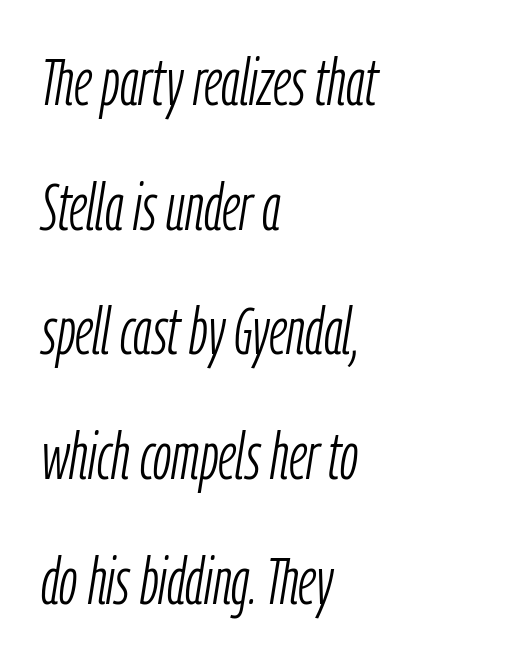
Q: Is the text bold? A: No.
Q: Is the text italic (slanted)? A: Yes, it leans right by about 9 degrees.
Q: Is the text underlined? A: No.
Q: How is the paragraph aligned? A: Left-aligned.
Q: Is the spacing between letters normal or unusually wide? A: Normal.
Q: Width (condensed, normal, or wide)? A: Condensed.
Q: Stroke contrast? A: Low.
Q: x-height? A: Medium.
Q: Monospaced? A: No.
